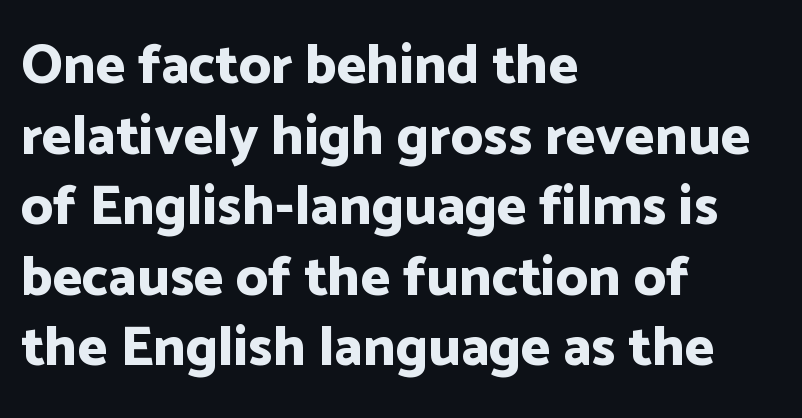
{"serif": "no", "italic": "no", "bold": "yes", "weight": "bold", "width": "normal", "stroke_contrast": "low", "x_height": "medium", "monospaced": "no", "underline": "no", "align": "left", "line_spacing": "normal", "line_spacing_ratio": 1.26, "letter_spacing": "normal", "letter_spacing_em": 0.0, "glyph_px": 56}
